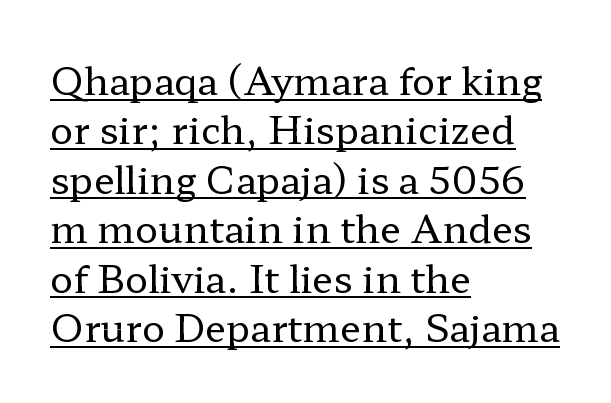
{"serif": "yes", "italic": "no", "bold": "no", "weight": "regular", "width": "wide", "stroke_contrast": "low", "x_height": "medium", "monospaced": "no", "underline": "yes", "align": "left", "line_spacing": "normal", "line_spacing_ratio": 1.3, "letter_spacing": "normal", "letter_spacing_em": 0.0, "glyph_px": 38}
